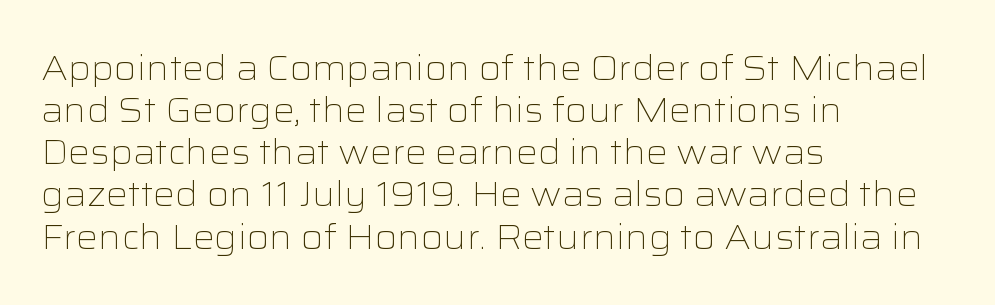
No letter is thick-stroked: the sample isn't bold. Are there feet on the stems? There aren't — it's a sans. Letters rest on an invisible, unmarked baseline. The lines are quadded left.
